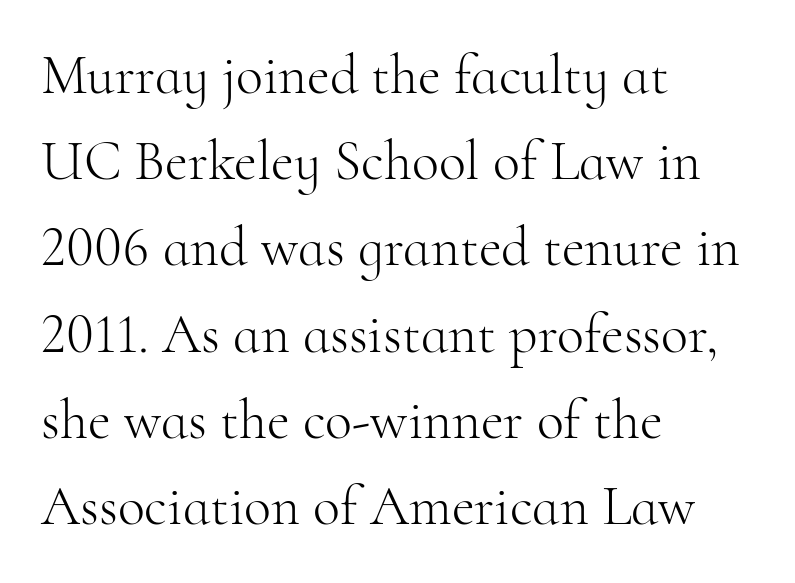
Horizontally, the lines are justified to the leading edge only. Unlike a clean sans, this face finishes its strokes with serifs. Beneath every word, the page is bare. Character widths vary here, with narrow letters taking less room than wide ones. The weight would be labelled regular, book, light, or lighter still.
